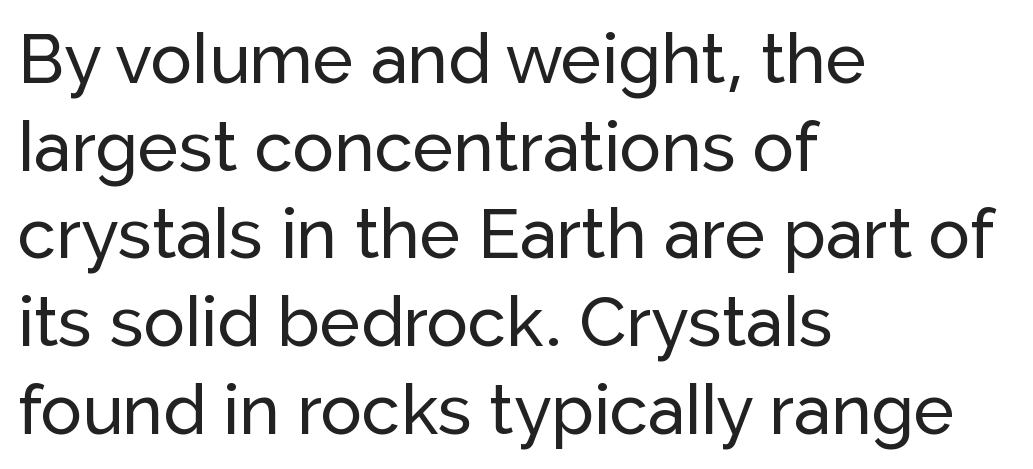
{"serif": "no", "italic": "no", "width": "normal", "stroke_contrast": "low", "x_height": "medium", "monospaced": "no", "underline": "no", "align": "left", "line_spacing": "normal", "line_spacing_ratio": 1.27, "letter_spacing": "normal", "letter_spacing_em": 0.0, "glyph_px": 69}
